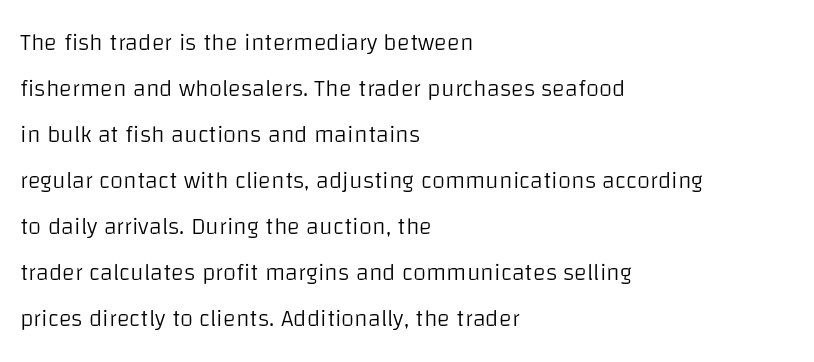
Q: Is the text bold? A: No.
Q: Is the text italic (slanted)? A: No, it is upright.
Q: Is the text underlined? A: No.
Q: How is the paragraph aligned? A: Left-aligned.
Q: Is the spacing between letters normal or unusually wide? A: Normal.
Q: Is the spacing between lines tight, normal or loose? A: Loose.
